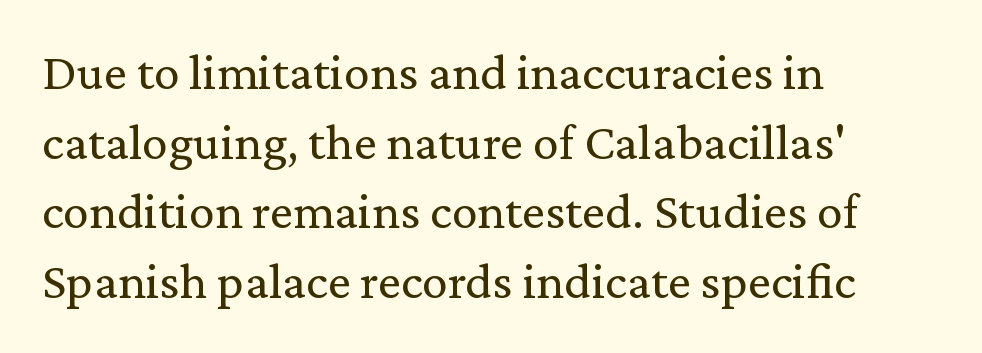
{"serif": "yes", "italic": "no", "bold": "no", "weight": "regular", "width": "normal", "stroke_contrast": "low", "x_height": "medium", "monospaced": "no", "underline": "no", "align": "left", "line_spacing": "normal", "line_spacing_ratio": 1.34, "letter_spacing": "normal", "letter_spacing_em": 0.0, "glyph_px": 52}
